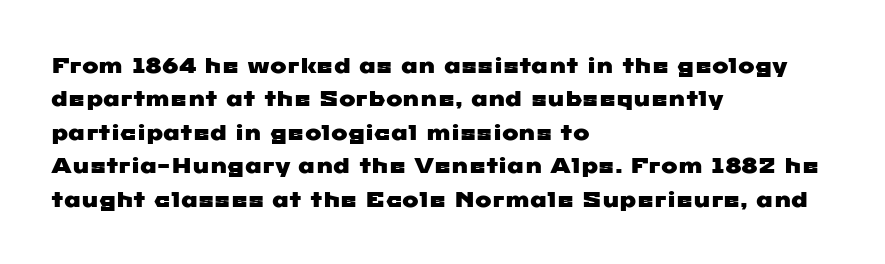
The passage shown stacks its lines at a standard gap. This sample uses plain, unmodified letter spacing. Leftover space on each line is placed entirely after the last word. Unmarked baselines from the first word to the last.
